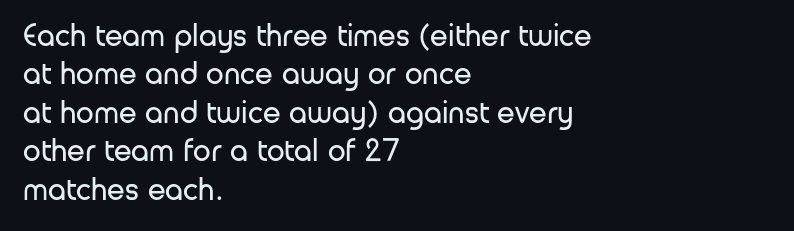
Q: Is the text bold? A: No.
Q: Is the text italic (slanted)? A: No, it is upright.
Q: Is the typeface a serif or a sans-serif typeface? A: Sans-serif.
Q: Is the text underlined? A: No.
Q: How is the paragraph aligned? A: Left-aligned.
Q: Is the spacing between letters normal or unusually wide? A: Normal.
Q: Width (condensed, normal, or wide)? A: Normal.
Q: Stroke contrast? A: Low.
Q: x-height? A: Medium.
Q: Monospaced? A: No.
